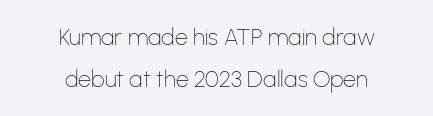
Unbolded letterforms with no extra heft. The zone under the glyphs is completely vacant. Style check: upright. The setting favours the middle, as headings and verse often do. The letters sit at their default tracking, neither squeezed nor spread.
